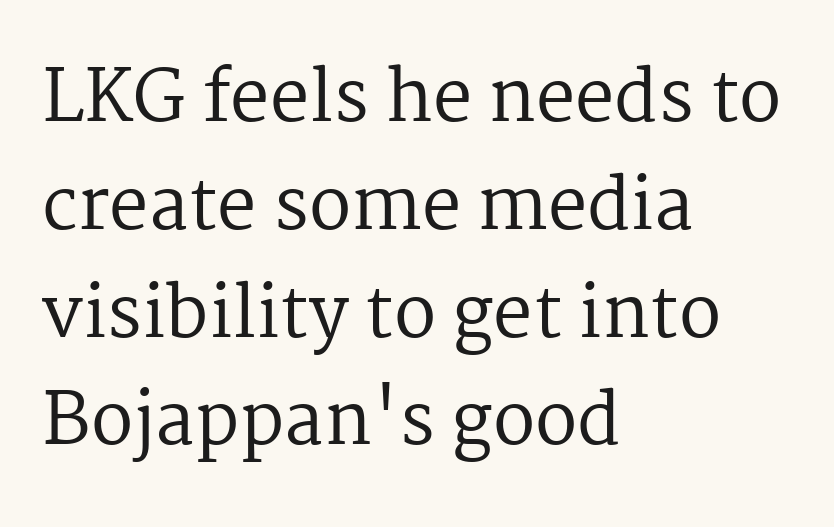
{"serif": "yes", "italic": "no", "bold": "no", "weight": "regular", "width": "normal", "stroke_contrast": "medium", "x_height": "medium", "monospaced": "no", "underline": "no", "align": "left", "line_spacing": "normal", "line_spacing_ratio": 1.54, "letter_spacing": "normal", "letter_spacing_em": 0.0, "glyph_px": 70}
